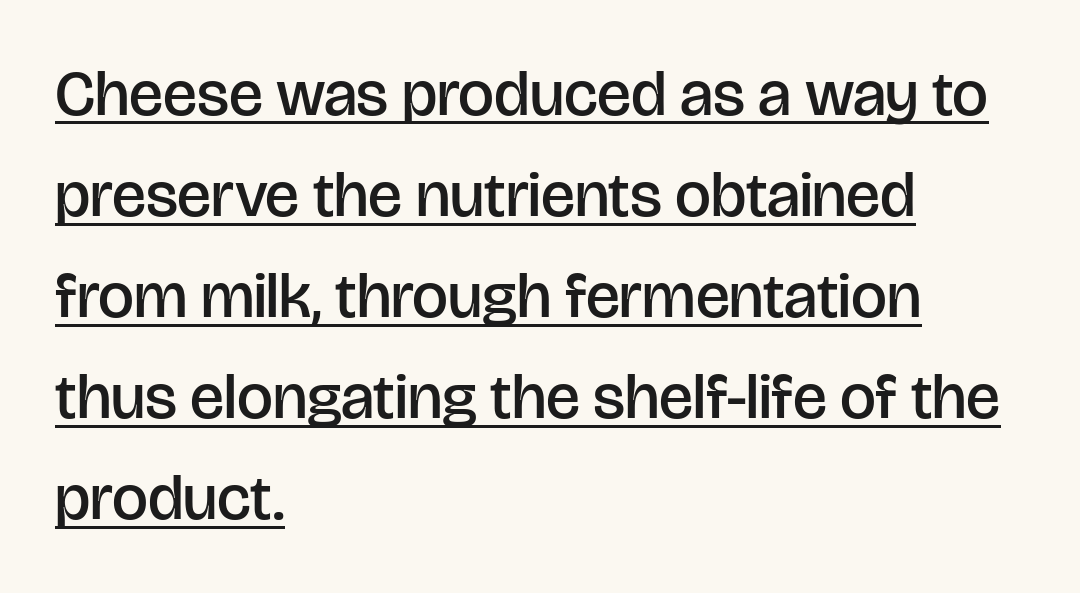
Q: Is the text bold? A: Semi-bold.
Q: Is the text italic (slanted)? A: No, it is upright.
Q: Is the typeface a serif or a sans-serif typeface? A: Sans-serif.
Q: Is the text underlined? A: Yes.
Q: How is the paragraph aligned? A: Left-aligned.
Q: Is the spacing between letters normal or unusually wide? A: Normal.
Q: Is the spacing between lines tight, normal or loose? A: Normal.
Q: Width (condensed, normal, or wide)? A: Normal.
Q: Stroke contrast? A: Low.
Q: x-height? A: Large.
Q: Monospaced? A: No.
